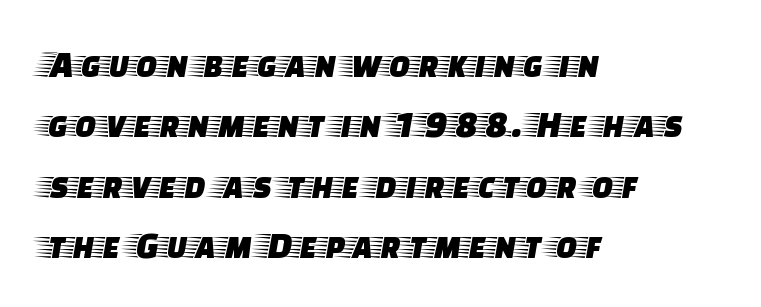
Q: Is the text italic (slanted)? A: Yes.
Q: Is the typeface a serif or a sans-serif typeface? A: Serif.
Q: Is the text underlined? A: No.
Q: How is the paragraph aligned? A: Left-aligned.
Q: Is the spacing between letters normal or unusually wide? A: Normal.
Q: Is the spacing between lines tight, normal or loose? A: Normal.
Q: Width (condensed, normal, or wide)? A: Wide.
Q: Stroke contrast? A: Low.
Q: x-height? A: Large.
Q: Monospaced? A: No.
